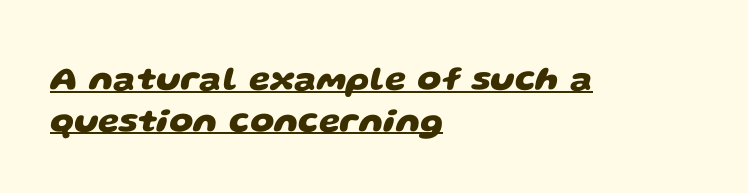
Look at the tracking — it's just the regular setting, nothing added. All the whitespace from short lines collects on the right. Plenty of ink on the page — the face is bold. Note the varied advance widths — an 'i' is clearly narrower than an 'm'. Letterform terminals end flat and unadorned throughout the passage. The lettering is marked with a stroke running underneath it.
